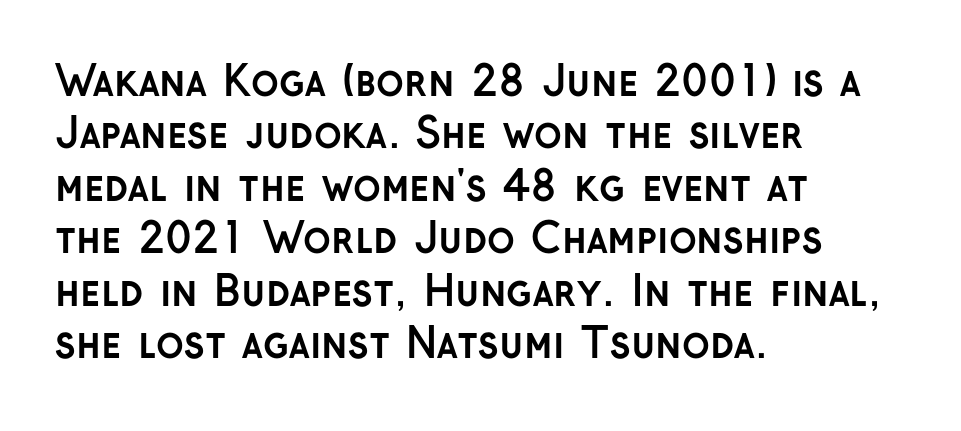
The font family rendered here belongs to the sans-serif group. The letters stand straight up with perfectly vertical stems. If you measured baseline to baseline, you'd find a middling distance. The lines in this sample share a left origin and differ only in where they stop. The letters advance in unequal steps, a hallmark of proportional type. Each row of text sits above clean, open space.
